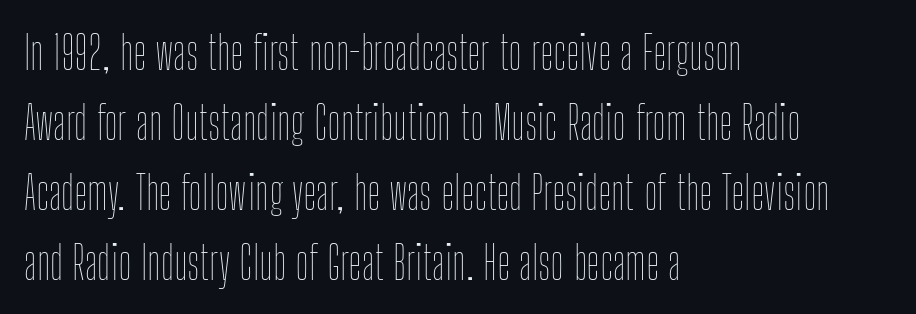
The image shows 46 px thin, condensed type, upright; set left-aligned, normal line spacing (1.52x), normal letter spacing, not underlined; low stroke contrast and a medium x-height.
